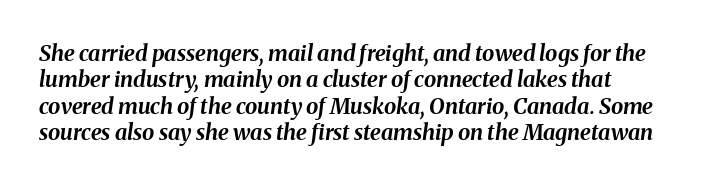
{"italic": "yes", "lean": "right", "slant_degrees": 8, "bold": "yes", "underline": "no", "align": "left", "line_spacing_ratio": 1.2, "letter_spacing": "normal", "letter_spacing_em": 0.0, "glyph_px": 22}
